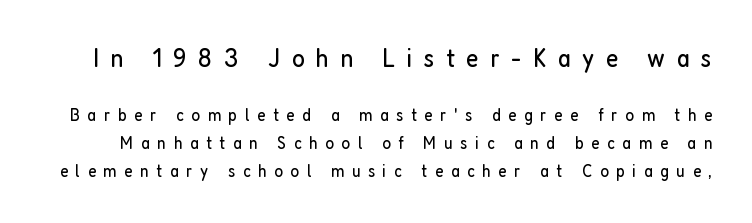
Nobody drew a line under any word here. Every stem runs plumb, perpendicular to the baseline. This layout puts the oversized block above and the modest block below. Is the stroke heavy? The answer is a plain regular-or-lighter.
